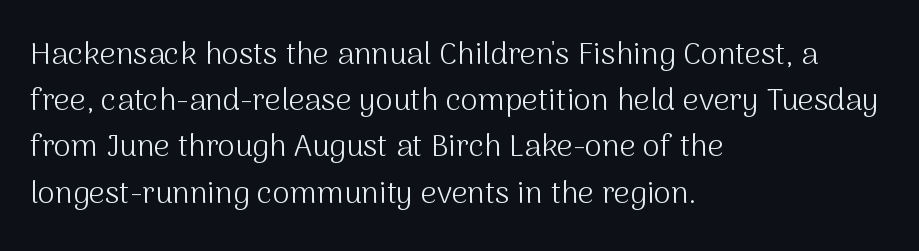
Q: Is the text bold? A: No.
Q: Is the text italic (slanted)? A: No, it is upright.
Q: Is the typeface a serif or a sans-serif typeface? A: Sans-serif.
Q: Is the text underlined? A: No.
Q: How is the paragraph aligned? A: Left-aligned.
Q: Is the spacing between letters normal or unusually wide? A: Normal.
Q: Is the spacing between lines tight, normal or loose? A: Normal.
Q: Width (condensed, normal, or wide)? A: Normal.
Q: Stroke contrast? A: Medium.
Q: x-height? A: Medium.
Q: Monospaced? A: No.
